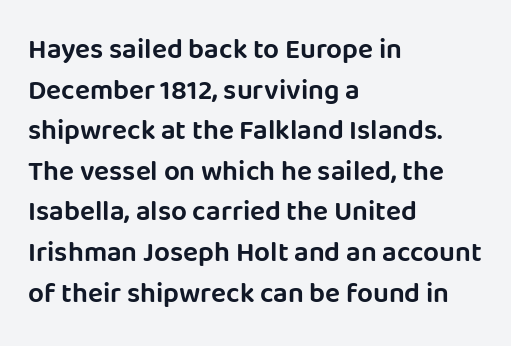
{"serif": "no", "italic": "no", "width": "normal", "stroke_contrast": "low", "x_height": "large", "monospaced": "no", "underline": "no", "align": "left", "line_spacing": "normal", "line_spacing_ratio": 1.45, "letter_spacing": "normal", "letter_spacing_em": 0.0, "glyph_px": 28}
